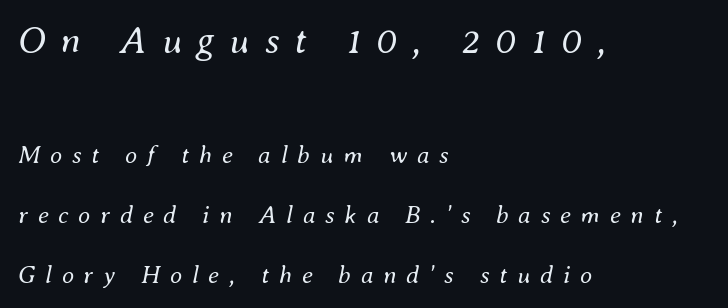
Q: Is the text bold? A: No.
Q: Is the text italic (slanted)? A: Yes, it leans right by about 8 degrees.
Q: Is the text underlined? A: No.
Q: How is the paragraph aligned? A: Left-aligned.
Q: Is the spacing between letters normal or unusually wide? A: Unusually wide.
Q: Is the spacing between lines tight, normal or loose? A: Loose.
Q: Which block of text is set in a larger size, the first (top) or the second (bottom)? A: The first (top) one.
Q: Width (condensed, normal, or wide)? A: Normal.
Q: Stroke contrast? A: Medium.
Q: x-height? A: Small.
Q: Monospaced? A: No.
